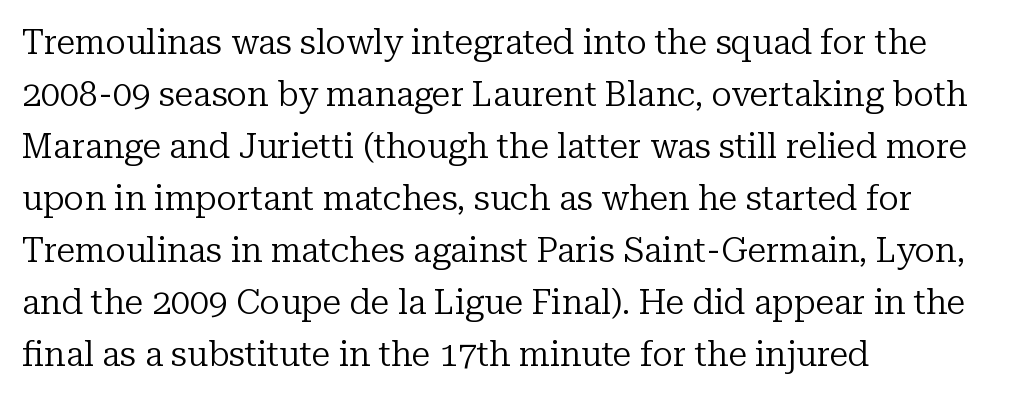
Q: Is the text bold? A: No.
Q: Is the text italic (slanted)? A: No, it is upright.
Q: Is the typeface a serif or a sans-serif typeface? A: Serif.
Q: Is the text underlined? A: No.
Q: How is the paragraph aligned? A: Left-aligned.
Q: Is the spacing between letters normal or unusually wide? A: Normal.
Q: Is the spacing between lines tight, normal or loose? A: Normal.
Q: Width (condensed, normal, or wide)? A: Normal.
Q: Stroke contrast? A: Low.
Q: x-height? A: Medium.
Q: Monospaced? A: No.
